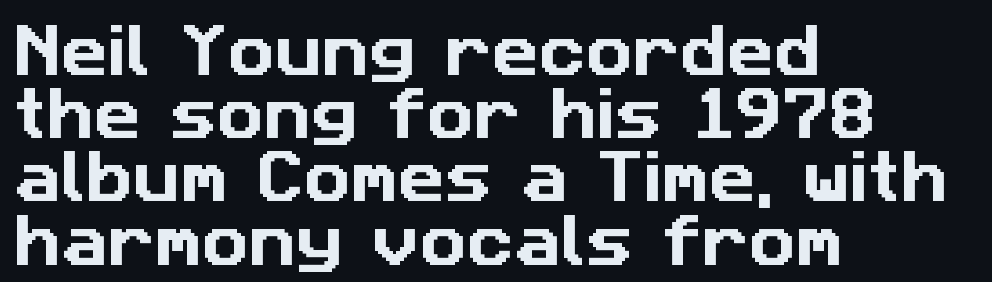
The paragraph shown leans on its left margin. Letter spacing: default. Letters rest on an invisible, unmarked baseline. Grotesque or geometric, the face here clearly has no serifs. Looks like regular typesetting: each glyph gets only the width it needs.
